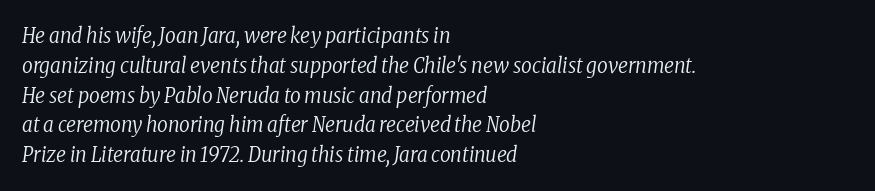
Q: Is the text bold? A: No.
Q: Is the text italic (slanted)? A: Yes, it leans right by about 8 degrees.
Q: Is the text underlined? A: No.
Q: How is the paragraph aligned? A: Left-aligned.
Q: Is the spacing between letters normal or unusually wide? A: Normal.
Q: Is the spacing between lines tight, normal or loose? A: Normal.
